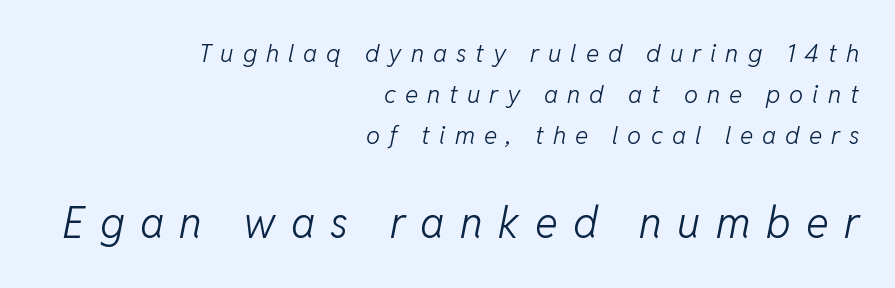
{"italic": "yes", "lean": "right", "slant_degrees": 11, "bold": "no", "weight": "light", "width": "normal", "stroke_contrast": "low", "x_height": "medium", "monospaced": "no", "underline": "no", "align": "right", "line_spacing": "normal", "line_spacing_ratio": 1.65, "letter_spacing": "wide", "letter_spacing_em": 0.36, "larger_block": "second", "size_ratio": 1.72, "glyph_px": 43}
